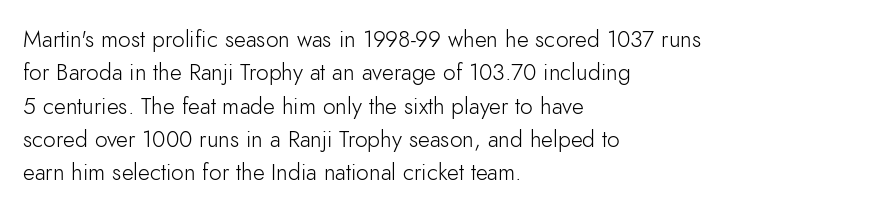
{"italic": "no", "bold": "no", "underline": "no", "align": "left", "line_spacing": "normal", "line_spacing_ratio": 1.45, "letter_spacing": "normal", "letter_spacing_em": 0.0, "glyph_px": 23}
